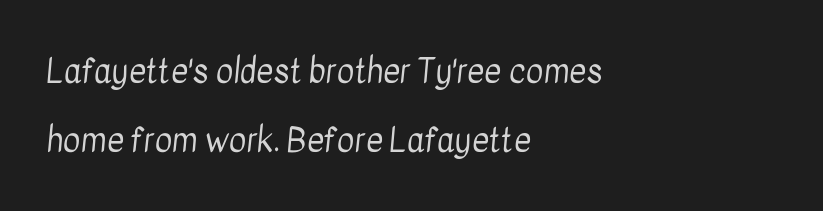
Q: Is the text bold? A: No.
Q: Is the typeface a serif or a sans-serif typeface? A: Sans-serif.
Q: Is the text underlined? A: No.
Q: How is the paragraph aligned? A: Left-aligned.
Q: Is the spacing between letters normal or unusually wide? A: Normal.
Q: Is the spacing between lines tight, normal or loose? A: Loose.
Q: Width (condensed, normal, or wide)? A: Condensed.
Q: Stroke contrast? A: Low.
Q: x-height? A: Medium.
Q: Monospaced? A: No.
